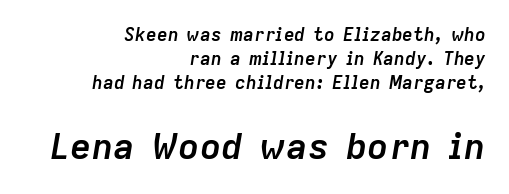
The image shows 36 px semibold type, italic (leaning right); set right-aligned, normal line spacing (1.34x), normal letter spacing, not underlined; the second (bottom) block is 2.0x larger; low stroke contrast and a medium x-height.
